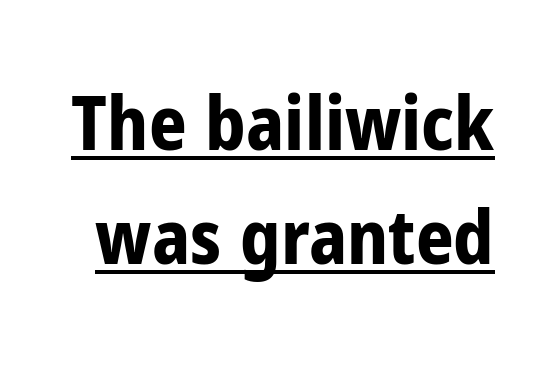
These lines carry a lot of weight — the face is fully bold. The gaps between neighbouring characters are ordinary and unremarkable. Characters remain perfectly vertical along every line. A typographer would call this underscored text. Students, observe: this is what conventionally led text looks like.
